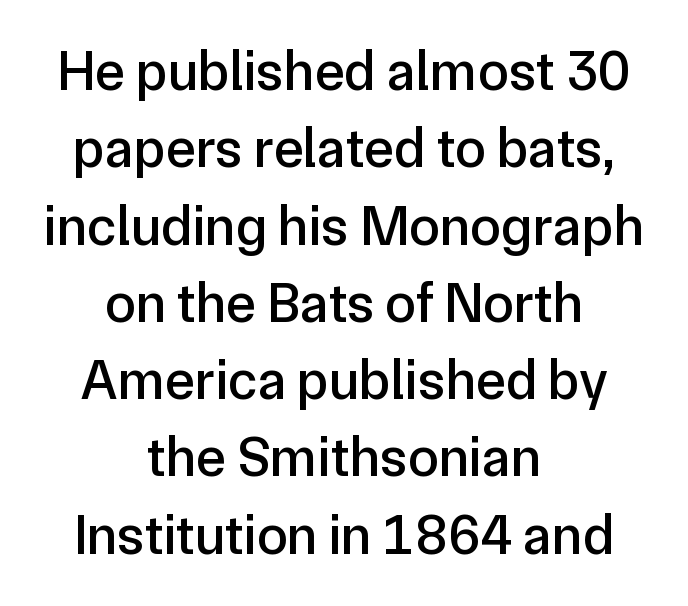
Descender tails drop into unmarked territory. Varying glyph widths throughout — classic text-font behaviour. Horizontally, the lines are justified to the midpoint only. Examine the stroke ends and you'll find no serifs. Honestly, the letter spacing is just normal — you wouldn't notice it. Designer's note — italics off, roman on.
